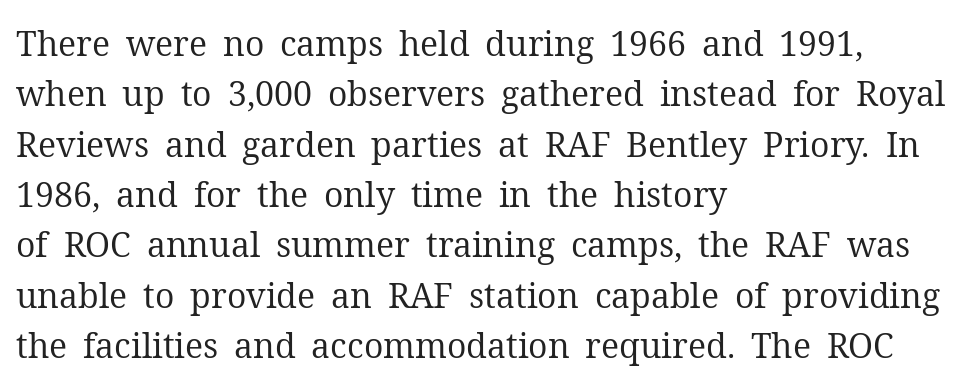
Normally led — the rows are evenly, conventionally spaced. Is there any slant? The stems are plumb. Stroke terminals: seriffed. A typesetter would call this proportional, since set widths differ per character. How are the letters spaced? Ordinarily, with no added tracking. The baseline area is clear.
